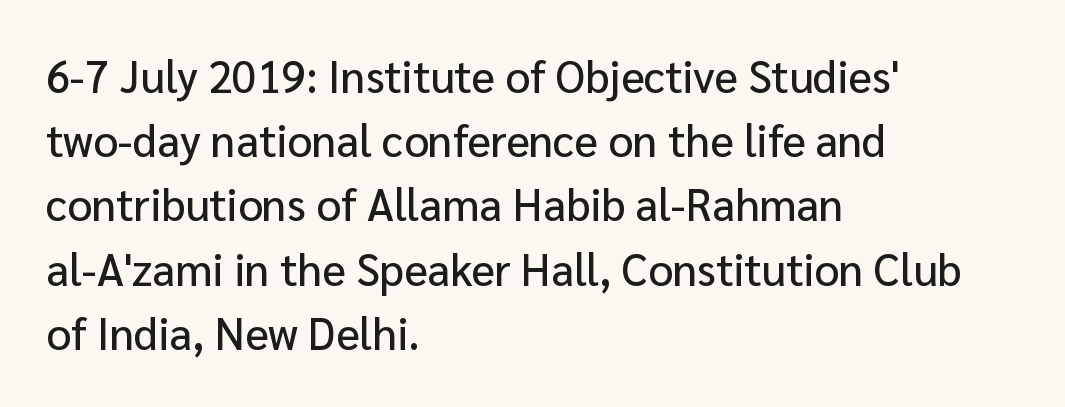
Honestly, there is no underline to notice here at all. Here the designer chose a conventional face with non-uniform glyph widths. One glance says typical: line gaps are just what's usual. What kind of face is this? One without serifs — a sans. The font's upright variant was chosen for this text. The paragraph shown leans on its left margin.
